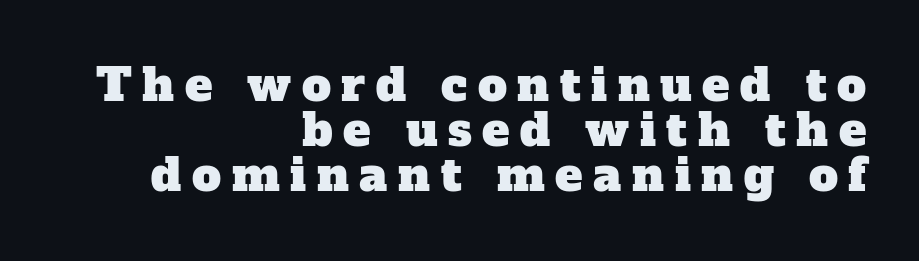
Line endings align vertically; line beginnings do not. Note the varied advance widths — an 'i' is clearly narrower than an 'm'. The face used here is seriffed, in the tradition of book romans. The strip under each line holds only bare page. The designer dialed line spacing down below the default. Substantial extra tracking has been applied to these lines.
